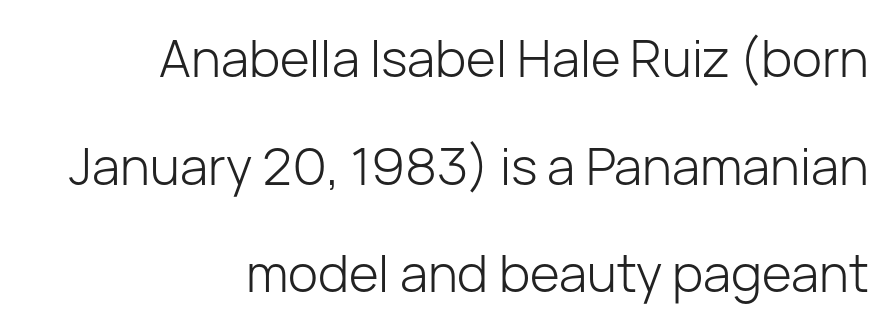
{"serif": "no", "italic": "no", "bold": "no", "weight": "light", "width": "normal", "stroke_contrast": "low", "x_height": "medium", "monospaced": "no", "underline": "no", "align": "right", "line_spacing": "loose", "line_spacing_ratio": 2.11, "letter_spacing": "normal", "letter_spacing_em": 0.0, "glyph_px": 51}
